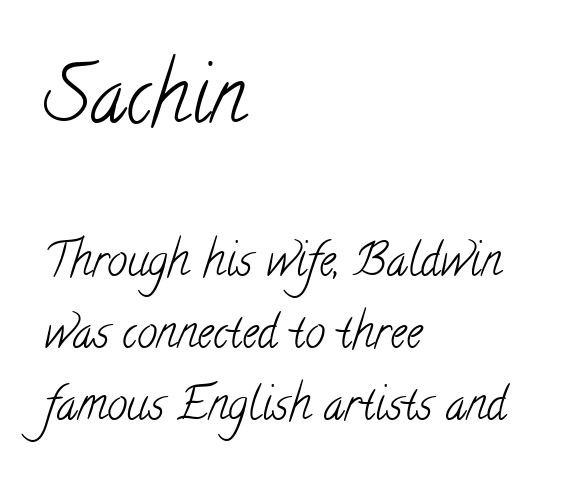
This sample has the flowing, uneven cadence of proportional lettering. Any mark beneath the type? The region is blank. The cut favours lightness, reaching ordinary text weight at its darkest. Regular leading. Of the two passages, the one on top uses the larger point size. Students, note that the glyphs here touch the page at normal intervals.
